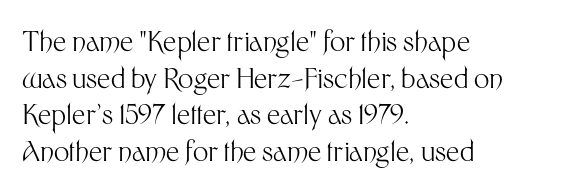
Q: Is the text bold? A: No.
Q: Is the text italic (slanted)? A: No, it is upright.
Q: Is the text underlined? A: No.
Q: How is the paragraph aligned? A: Left-aligned.
Q: Is the spacing between letters normal or unusually wide? A: Normal.
Q: Is the spacing between lines tight, normal or loose? A: Normal.
